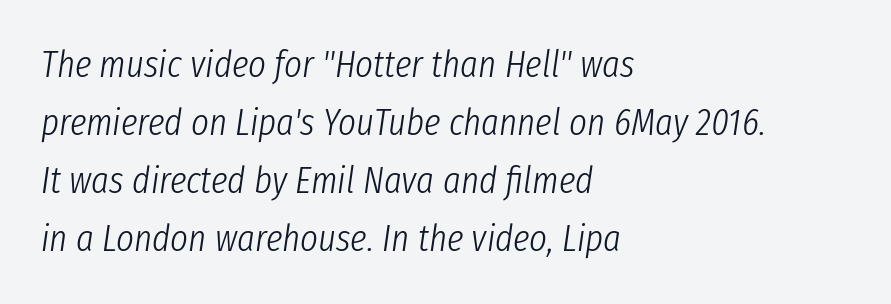
The passage shown has conventional tracking throughout. These lines stack with their left ends in a neat column. The line-height multiplier appears to be the usual default. Rule under the text: the space is simply empty. Italic: yes, the glyphs are oblique. These lines are rendered in a variable-pitch font.
